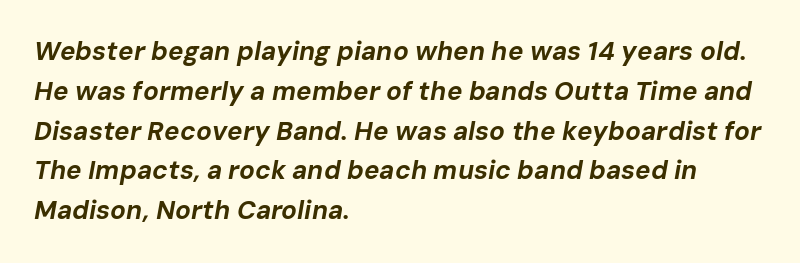
The image shows 26 px bold type, italic (leaning right); set left-aligned, normal line spacing (1.53x), normal letter spacing, not underlined.
